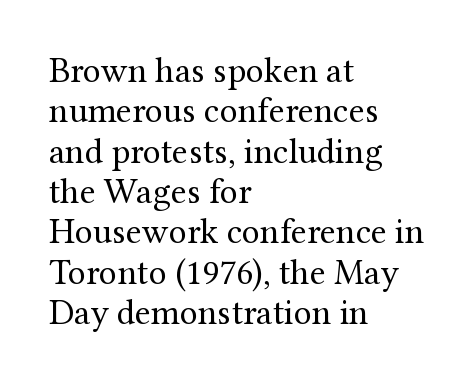
Does extra space separate the letters? No, they use regular spacing. The typeface chosen for these lines features serifs. Casual observation: everything's shoved over to the left. The rendering uses natural spacing where letterforms have individual widths. The specimen omits any rule beneath the text block's lines.
